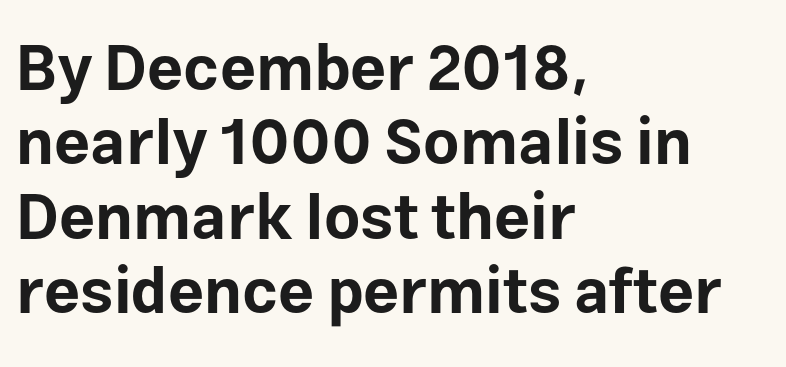
Tracking value appears to be zero — textbook default spacing. Summary of weight: heavy, a full bold. Rule under the text: the space is simply empty. The letters carry no serifs — their stems end cleanly without finishing strokes.
